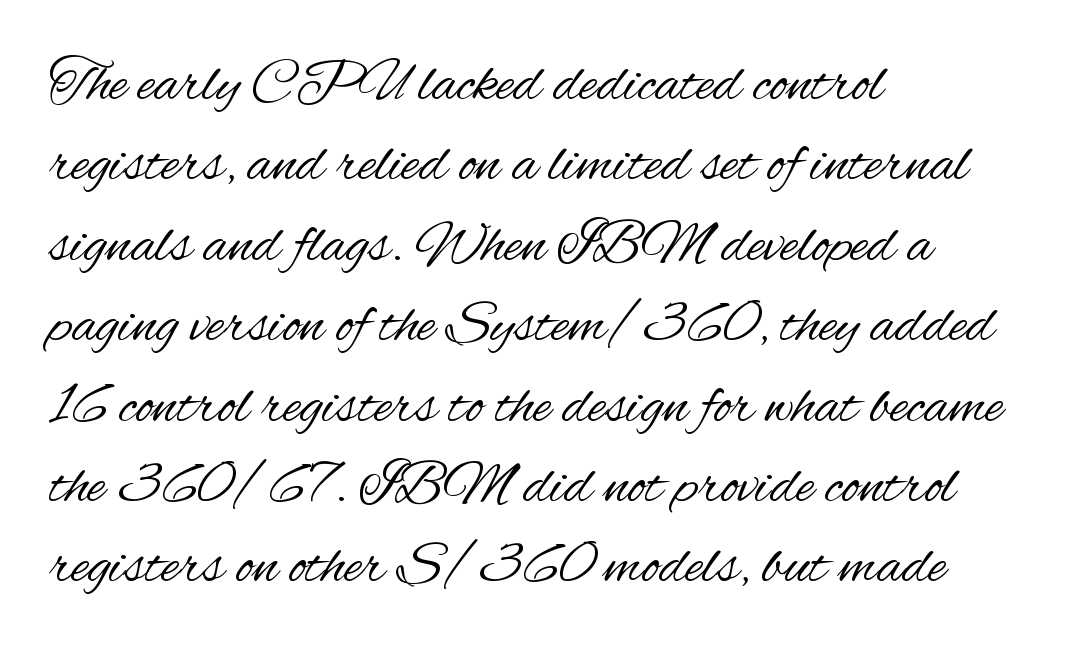
The rendering shows plain stroke endings on the letterforms — a sans-serif design. Weight: not bold — regular or lighter. Notice how descenders clear the ascenders below comfortably — that's standard leading. The gap between lines stays unmarked.
